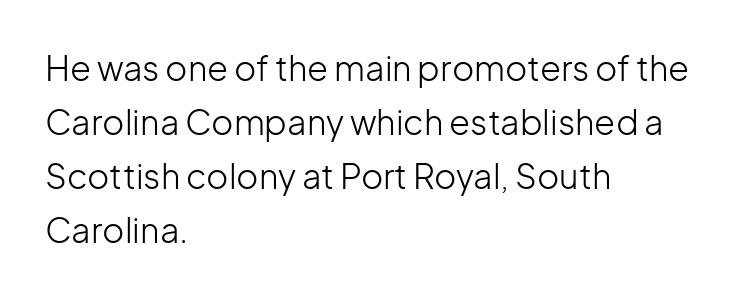
Line spacing here is normal. In CSS terms this would be text-align: left. Type without underlining. Nothing sits at the stroke ends, so this counts as sans-serif. The letters advance in unequal steps, a hallmark of proportional type. On a weight scale, this lands at 450 or below.
